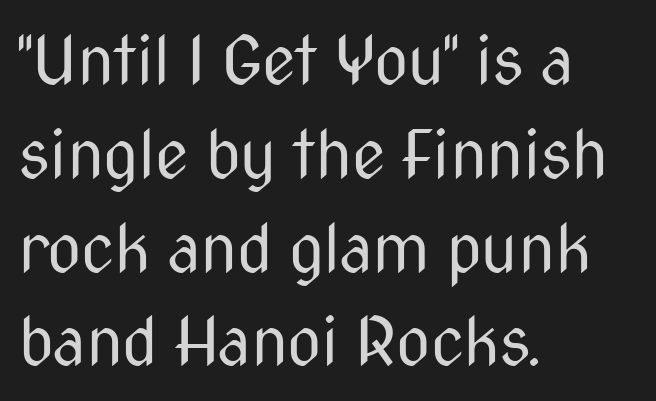
Q: Is the text bold? A: No.
Q: Is the text italic (slanted)? A: No, it is upright.
Q: Is the typeface a serif or a sans-serif typeface? A: Sans-serif.
Q: Is the text underlined? A: No.
Q: How is the paragraph aligned? A: Left-aligned.
Q: Is the spacing between letters normal or unusually wide? A: Normal.
Q: Is the spacing between lines tight, normal or loose? A: Normal.
Q: Width (condensed, normal, or wide)? A: Condensed.
Q: Stroke contrast? A: Medium.
Q: x-height? A: Medium.
Q: Monospaced? A: No.
